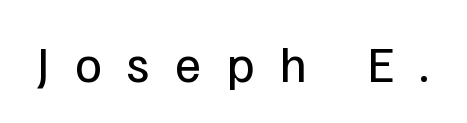
The typeface chosen for these lines omits serifs. The characters are drawn with everyday or finer stroke widths. Vertical strokes here are truly vertical. The passage shown has open, widely tracked lettering throughout. Rule under the text: the space is simply empty. These lines are rendered in a variable-pitch font.
